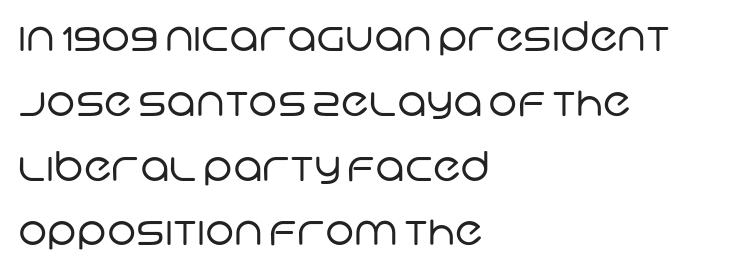
The image shows 41 px regular-weight sans-serif type; set left-aligned, normal line spacing (1.58x), normal letter spacing, not underlined; low stroke contrast and a large x-height.
